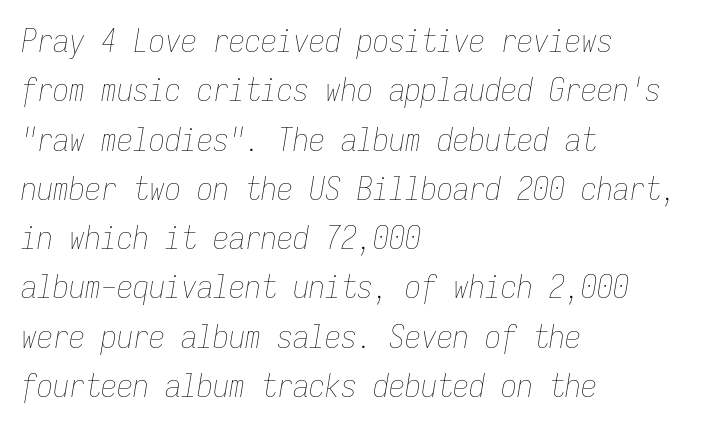
Think of a typewriter: that constant character pitch is what you see here. On a weight scale, this lands at 450 or below. The specimen reads as italic at a glance. The passage shown is not underscored anywhere. Leftover space on each line is placed entirely after the last word. Students, note that the glyphs here touch the page at normal intervals.
